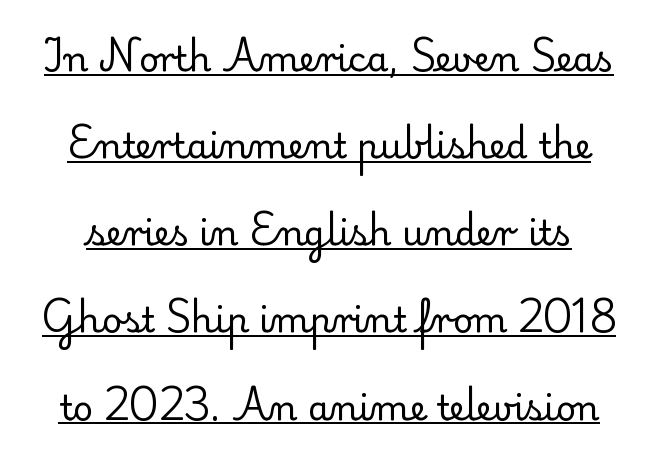
The text was rendered using a seriffed face with decorative stroke endings. The characters are drawn with everyday or finer stroke widths. The letters advance in unequal steps, a hallmark of proportional type. The block of text is sparse from top to bottom, with ample space between rows. Underline: present.
